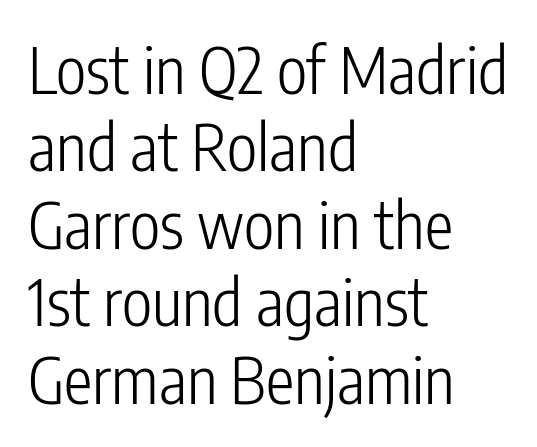
{"serif": "no", "italic": "no", "bold": "no", "weight": "light", "width": "condensed", "stroke_contrast": "low", "x_height": "medium", "monospaced": "no", "underline": "no", "align": "left", "line_spacing_ratio": 1.21, "letter_spacing": "normal", "letter_spacing_em": 0.0, "glyph_px": 64}
